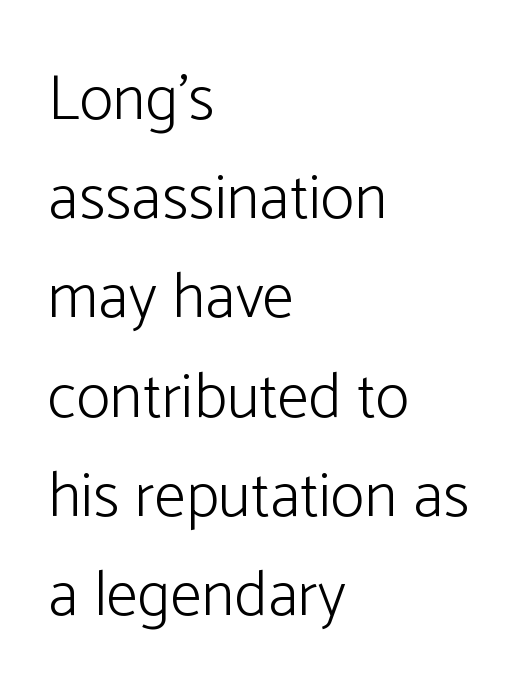
The image shows 64 px light sans-serif type, upright; set left-aligned, normal line spacing (1.55x), normal letter spacing, not underlined; low stroke contrast and a medium x-height.
